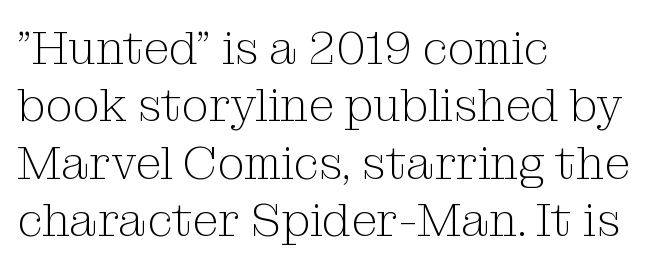
{"serif": "yes", "italic": "no", "bold": "no", "weight": "light", "width": "normal", "stroke_contrast": "medium", "x_height": "medium", "monospaced": "no", "underline": "no", "align": "left", "line_spacing_ratio": 1.22, "letter_spacing": "normal", "letter_spacing_em": 0.0, "glyph_px": 47}
